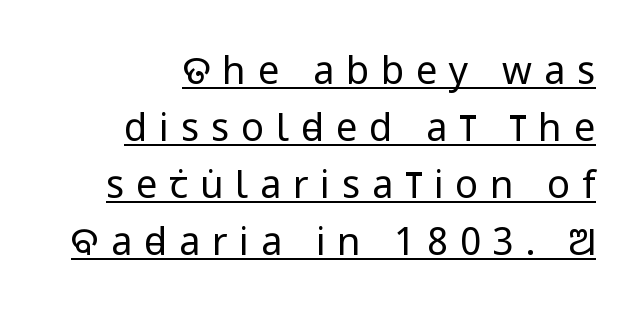
{"serif": "no", "italic": "no", "bold": "no", "weight": "regular", "width": "condensed", "stroke_contrast": "low", "x_height": "large", "monospaced": "no", "underline": "yes", "line_spacing": "normal", "line_spacing_ratio": 1.5, "letter_spacing": "wide", "letter_spacing_em": 0.31, "glyph_px": 38}
